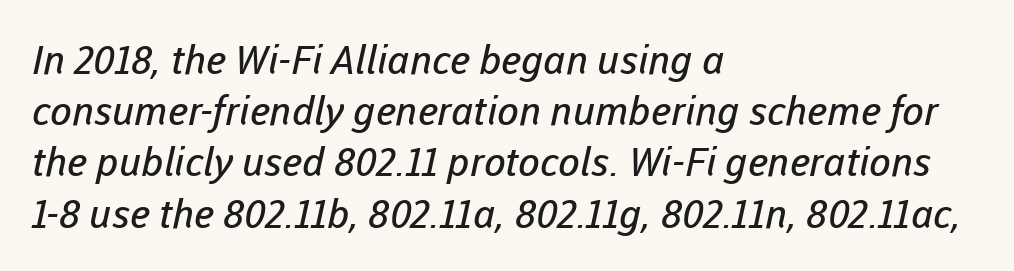
The image shows 40 px regular-weight sans-serif type; set left-aligned, normal line spacing (1.28x), normal letter spacing, not underlined; low stroke contrast and a medium x-height.
